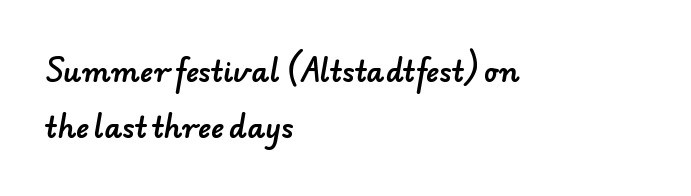
Q: Is the typeface a serif or a sans-serif typeface? A: Sans-serif.
Q: Is the text underlined? A: No.
Q: How is the paragraph aligned? A: Left-aligned.
Q: Is the spacing between letters normal or unusually wide? A: Normal.
Q: Is the spacing between lines tight, normal or loose? A: Loose.
Q: Width (condensed, normal, or wide)? A: Normal.
Q: Stroke contrast? A: Low.
Q: x-height? A: Small.
Q: Monospaced? A: No.
